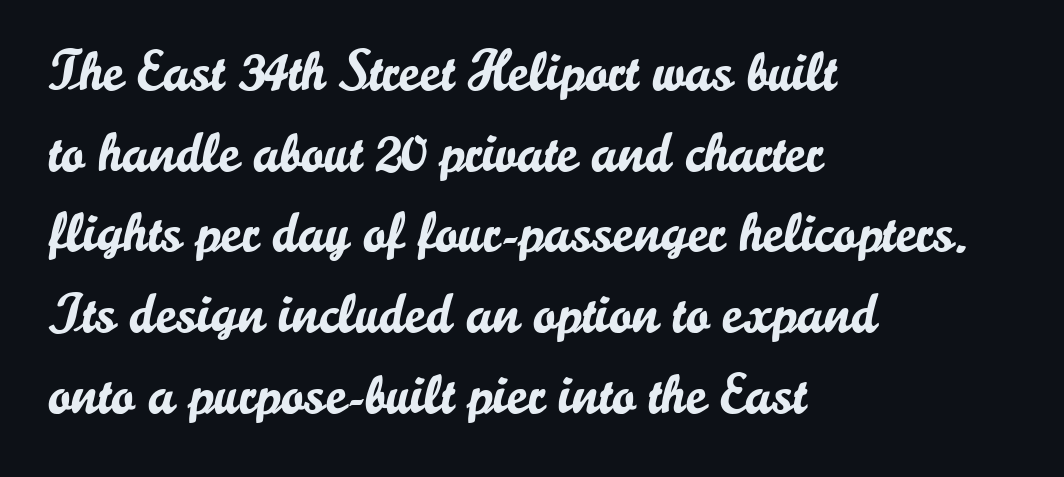
{"serif": "no", "width": "normal", "stroke_contrast": "low", "x_height": "small", "monospaced": "no", "underline": "no", "align": "left", "line_spacing": "normal", "line_spacing_ratio": 1.44, "letter_spacing": "normal", "letter_spacing_em": 0.0, "glyph_px": 56}
